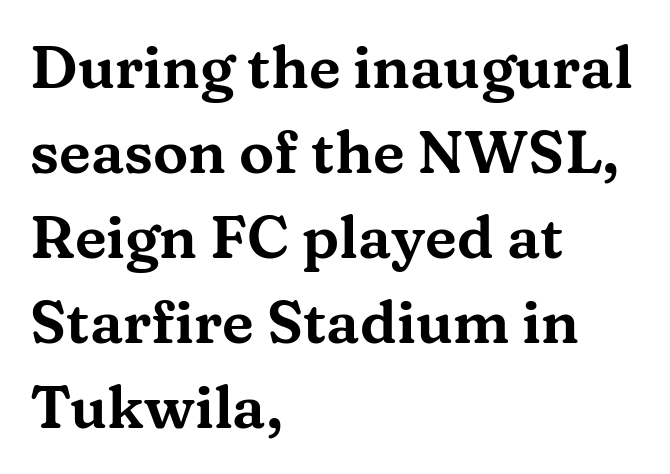
Q: Is the text italic (slanted)? A: No, it is upright.
Q: Is the typeface a serif or a sans-serif typeface? A: Serif.
Q: Is the text underlined? A: No.
Q: How is the paragraph aligned? A: Left-aligned.
Q: Is the spacing between letters normal or unusually wide? A: Normal.
Q: Is the spacing between lines tight, normal or loose? A: Normal.
Q: Width (condensed, normal, or wide)? A: Wide.
Q: Stroke contrast? A: Medium.
Q: x-height? A: Medium.
Q: Monospaced? A: No.
